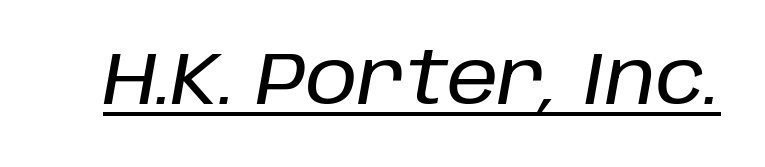
In terms of letterspacing, this is plain default setting. The typography opts for an oblique posture over an upright one. Here the designer chose a conventional face with non-uniform glyph widths. Honestly, the underline is the first thing you notice here.
